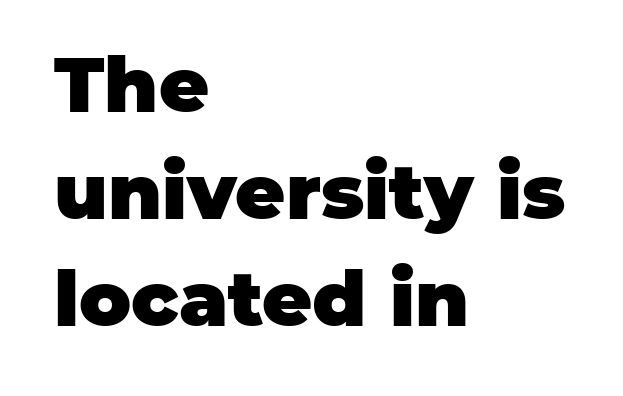
The leading is moderate, giving the passage an even texture. Observe the absence of serifs on each vertical stroke in this sample. The space beneath each line is pristine and unruled. Notice how the passage keeps a crisp vertical edge on the left only.
